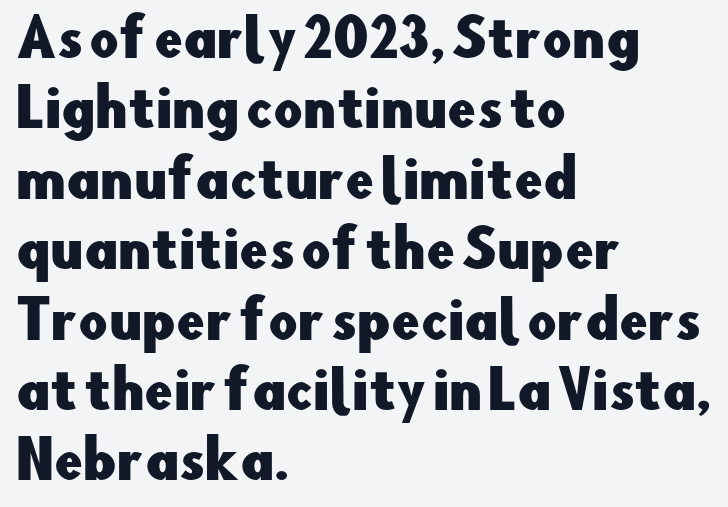
{"serif": "no", "italic": "no", "width": "normal", "stroke_contrast": "low", "x_height": "small", "monospaced": "no", "underline": "no", "align": "left", "line_spacing": "normal", "line_spacing_ratio": 1.38, "letter_spacing": "normal", "letter_spacing_em": 0.0, "glyph_px": 51}
